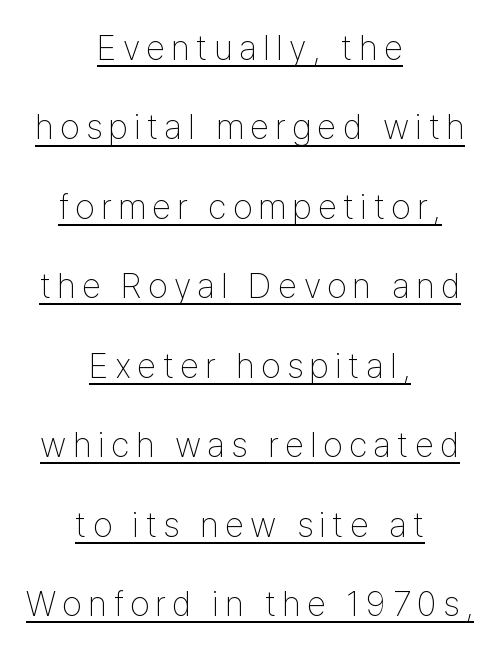
The image shows 35 px thin, condensed sans-serif type, upright; set centered, loose line spacing (2.27x), underlined; low stroke contrast and a medium x-height.
